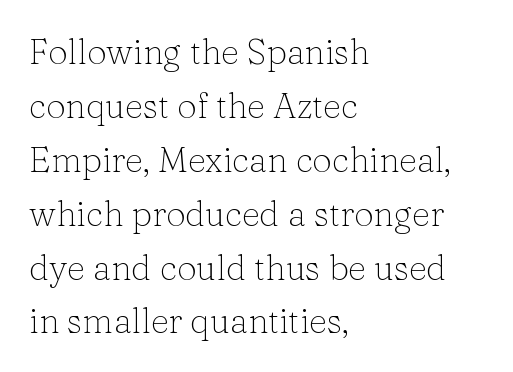
{"serif": "yes", "italic": "no", "bold": "no", "weight": "light", "width": "normal", "stroke_contrast": "low", "x_height": "medium", "monospaced": "no", "underline": "no", "align": "left", "line_spacing": "normal", "line_spacing_ratio": 1.54, "letter_spacing": "normal", "letter_spacing_em": 0.0, "glyph_px": 35}
